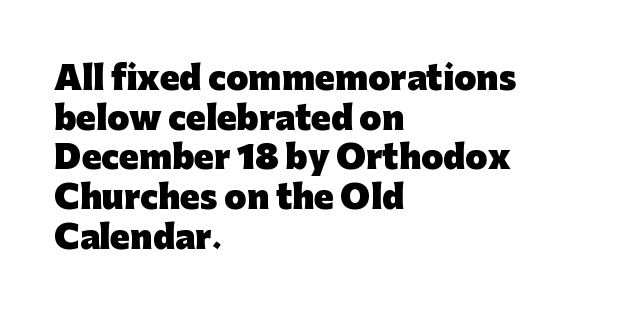
{"serif": "no", "italic": "no", "bold": "yes", "weight": "heavy", "width": "normal", "stroke_contrast": "low", "x_height": "medium", "monospaced": "no", "underline": "no", "align": "left", "line_spacing_ratio": 1.24, "letter_spacing": "normal", "letter_spacing_em": 0.0, "glyph_px": 32}
